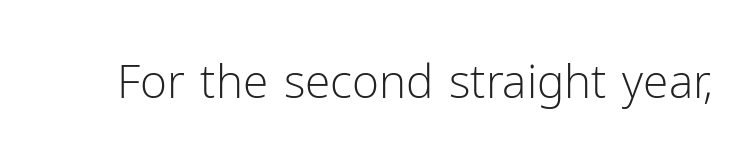
The letters advance in unequal steps, a hallmark of proportional type. Weight: regular or lighter. To sum up the face: it is a sans, with no serifs. Honestly, the letter spacing is just normal — you wouldn't notice it.
